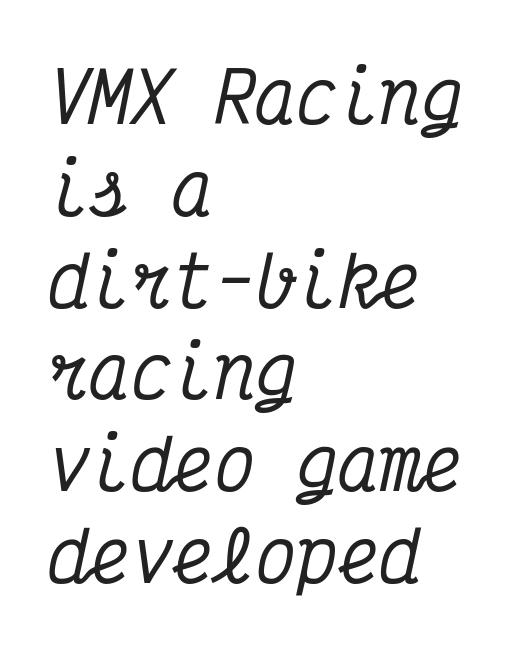
Q: Is the text italic (slanted)? A: Yes, it leans right by about 12 degrees.
Q: Is the typeface a serif or a sans-serif typeface? A: Serif.
Q: Is the text underlined? A: No.
Q: How is the paragraph aligned? A: Left-aligned.
Q: Is the spacing between letters normal or unusually wide? A: Normal.
Q: Is the spacing between lines tight, normal or loose? A: Normal.
Q: Width (condensed, normal, or wide)? A: Condensed.
Q: Stroke contrast? A: Medium.
Q: x-height? A: Medium.
Q: Monospaced? A: Yes.
